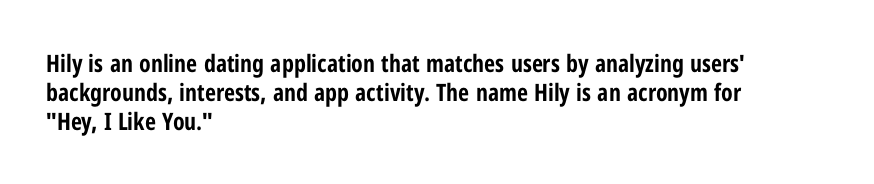
The image shows 24 px bold type, upright; set left-aligned, line spacing 1.2x, normal letter spacing, not underlined.
